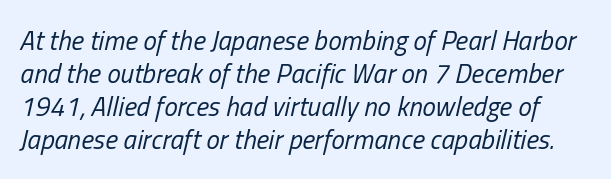
{"italic": "yes", "lean": "right", "slant_degrees": 13, "bold": "no", "underline": "no", "line_spacing_ratio": 1.22, "letter_spacing": "normal", "letter_spacing_em": 0.0, "glyph_px": 27}
